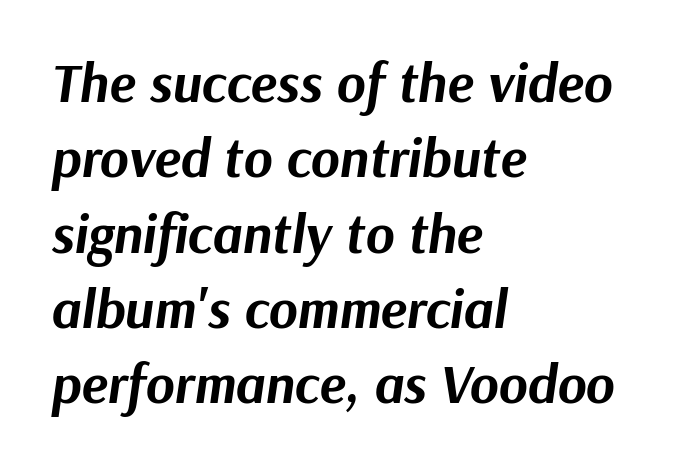
Q: Is the text bold? A: Yes.
Q: Is the text italic (slanted)? A: Yes, it leans right by about 9 degrees.
Q: Is the text underlined? A: No.
Q: How is the paragraph aligned? A: Left-aligned.
Q: Is the spacing between letters normal or unusually wide? A: Normal.
Q: Is the spacing between lines tight, normal or loose? A: Normal.
Q: Width (condensed, normal, or wide)? A: Normal.
Q: Stroke contrast? A: Medium.
Q: x-height? A: Medium.
Q: Monospaced? A: No.
